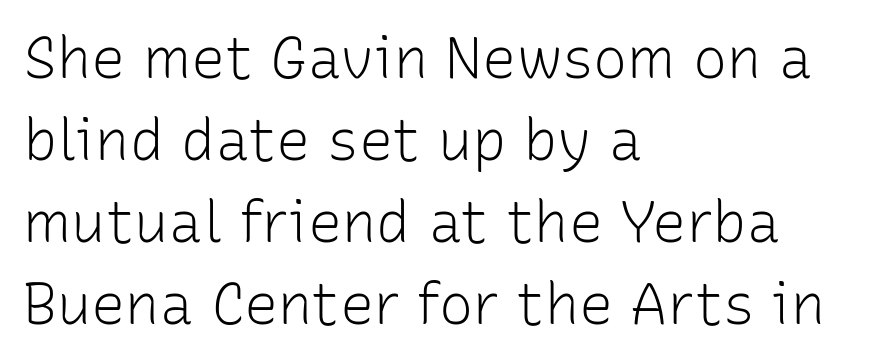
Q: Is the text bold? A: No.
Q: Is the text italic (slanted)? A: No, it is upright.
Q: Is the typeface a serif or a sans-serif typeface? A: Sans-serif.
Q: Is the text underlined? A: No.
Q: How is the paragraph aligned? A: Left-aligned.
Q: Is the spacing between letters normal or unusually wide? A: Normal.
Q: Is the spacing between lines tight, normal or loose? A: Normal.
Q: Width (condensed, normal, or wide)? A: Normal.
Q: Stroke contrast? A: Low.
Q: x-height? A: Medium.
Q: Monospaced? A: No.
